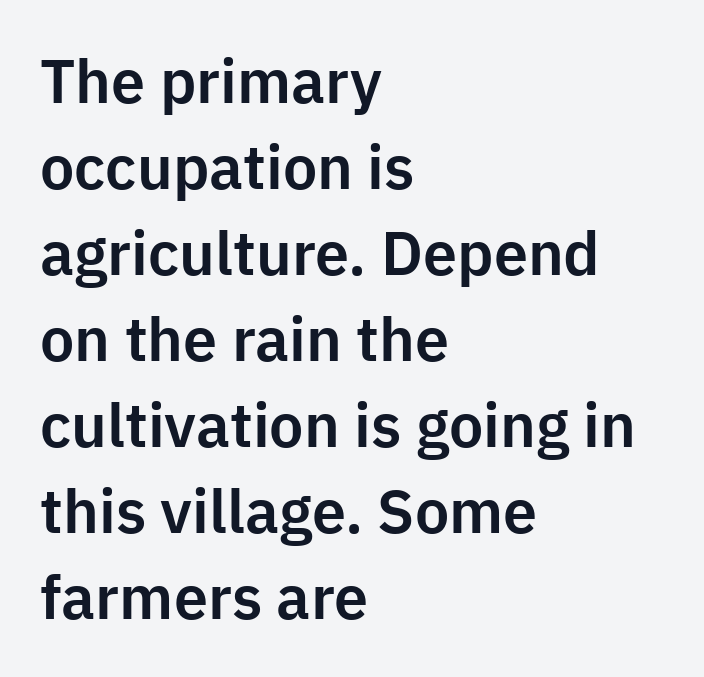
Here the designer chose a conventional face with non-uniform glyph widths. The paragraph shown leans on its left margin. The specimen reads as upright at a glance. The designer left line spacing at the default. Serifs: no, the terminals of the letterforms are clean.
